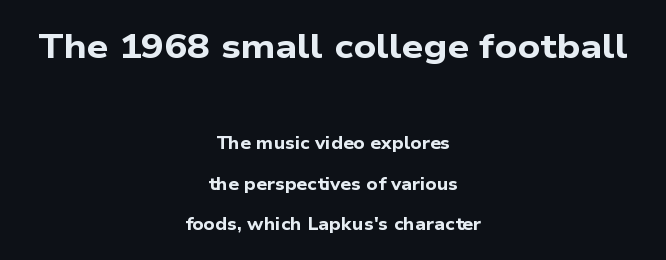
The image shows 34 px bold, wide sans-serif type; set centered, loose line spacing (2.38x), normal letter spacing, not underlined; the first (top) block is 2.0x larger; low stroke contrast and a medium x-height.
